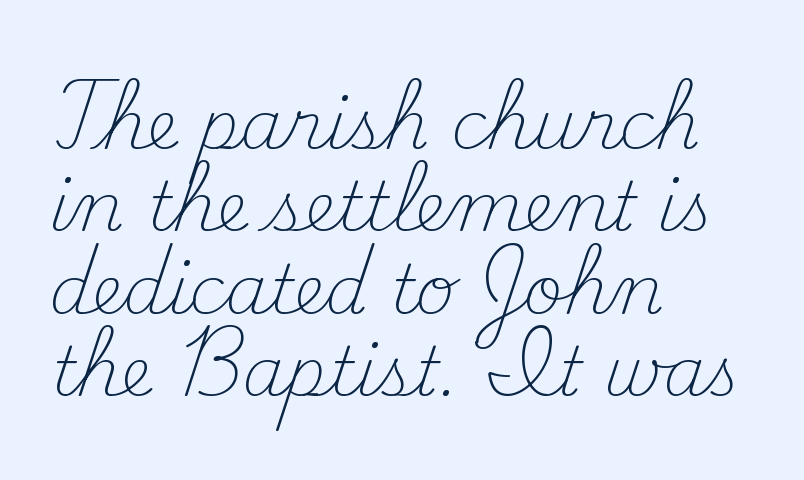
{"serif": "yes", "bold": "no", "weight": "light", "width": "normal", "stroke_contrast": "medium", "x_height": "small", "monospaced": "no", "underline": "no", "align": "left", "line_spacing_ratio": 1.21, "letter_spacing": "normal", "letter_spacing_em": 0.0, "glyph_px": 68}
